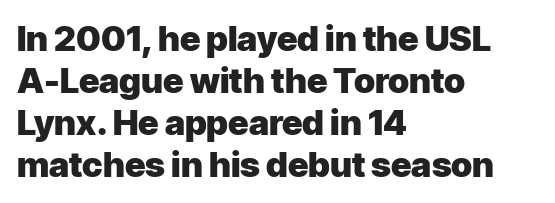
The image shows 35 px heavy sans-serif type, upright; set left-aligned, line spacing 1.2x, normal letter spacing, not underlined; low stroke contrast and a medium x-height.
